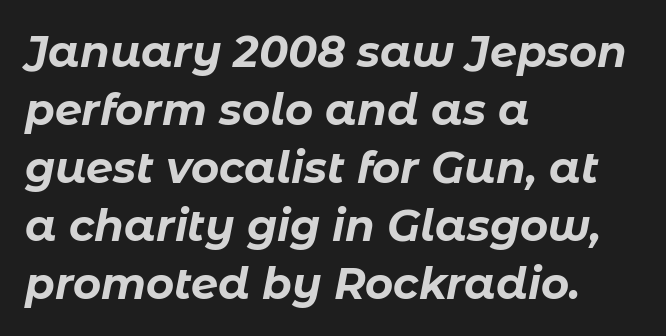
What weight is shown? A full bold with thick strokes. Tracking value appears to be zero — textbook default spacing. Compared with a centered layout, this one pins lines to the left instead. Reading down the column, the eye jumps a familiar distance to each next line. The space directly below the letters is spotless.
